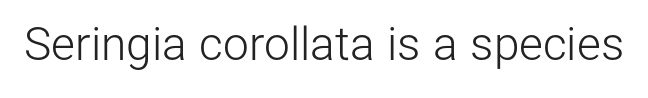
{"serif": "no", "italic": "no", "bold": "no", "weight": "light", "width": "normal", "stroke_contrast": "low", "x_height": "medium", "monospaced": "no", "underline": "no", "letter_spacing": "normal", "letter_spacing_em": 0.0, "glyph_px": 46}
